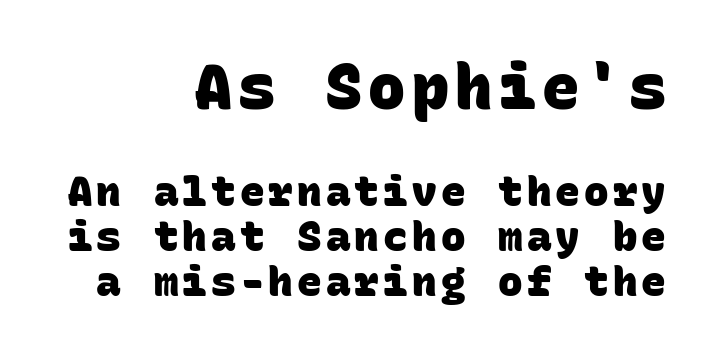
Q: Is the text bold? A: Yes.
Q: Is the typeface a serif or a sans-serif typeface? A: Sans-serif.
Q: Is the text underlined? A: No.
Q: How is the paragraph aligned? A: Right-aligned.
Q: Is the spacing between lines tight, normal or loose? A: Tight.
Q: Which block of text is set in a larger size, the first (top) or the second (bottom)? A: The first (top) one.
Q: Width (condensed, normal, or wide)? A: Normal.
Q: Stroke contrast? A: Low.
Q: x-height? A: Large.
Q: Monospaced? A: Yes.
